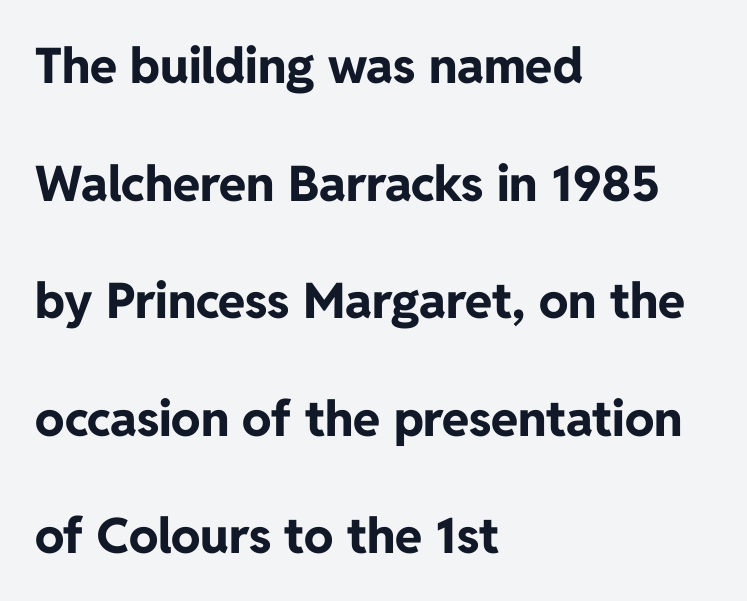
{"serif": "no", "italic": "no", "bold": "yes", "weight": "bold", "width": "normal", "stroke_contrast": "low", "x_height": "medium", "monospaced": "no", "underline": "no", "align": "left", "line_spacing": "loose", "line_spacing_ratio": 2.4, "letter_spacing": "normal", "letter_spacing_em": 0.0, "glyph_px": 49}
